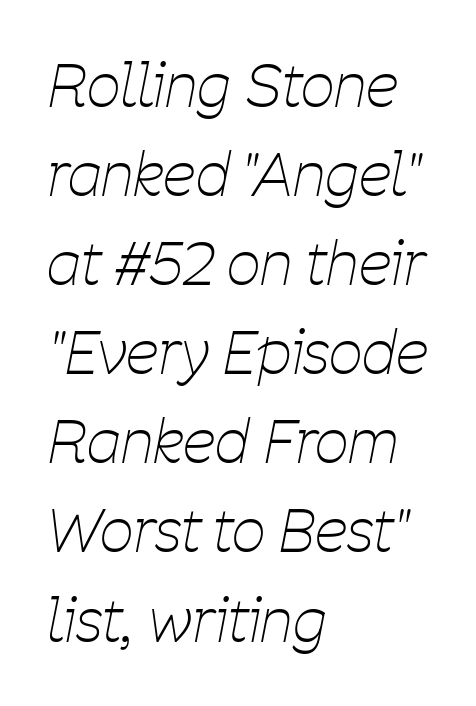
Q: Is the text bold? A: No.
Q: Is the text italic (slanted)? A: Yes, it leans right by about 11 degrees.
Q: Is the text underlined? A: No.
Q: How is the paragraph aligned? A: Left-aligned.
Q: Is the spacing between letters normal or unusually wide? A: Normal.
Q: Is the spacing between lines tight, normal or loose? A: Normal.
Q: Width (condensed, normal, or wide)? A: Condensed.
Q: Stroke contrast? A: Low.
Q: x-height? A: Medium.
Q: Monospaced? A: No.
